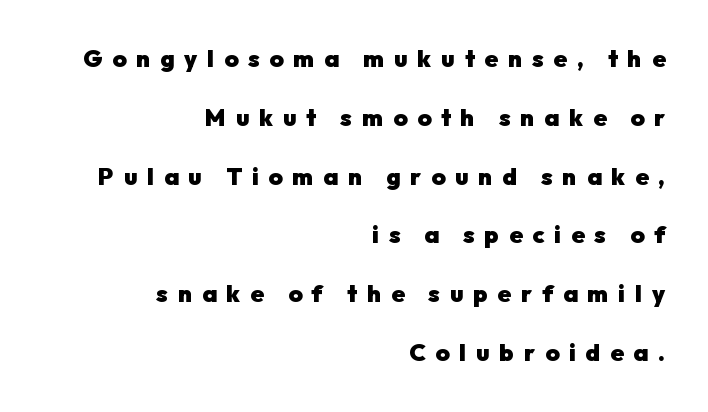
The space directly below the letters is spotless. The vertical gap from one line to the next is large. Alignment: flush right. The typesetting leans heavy: a genuine bold.
